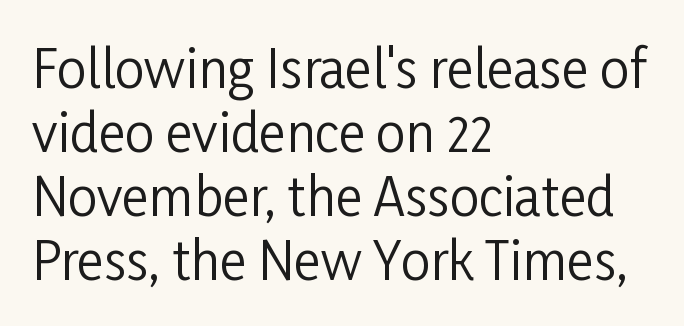
{"serif": "no", "italic": "no", "bold": "no", "weight": "regular", "width": "condensed", "stroke_contrast": "low", "x_height": "medium", "monospaced": "no", "underline": "no", "align": "left", "line_spacing_ratio": 1.23, "letter_spacing": "normal", "letter_spacing_em": 0.0, "glyph_px": 52}
